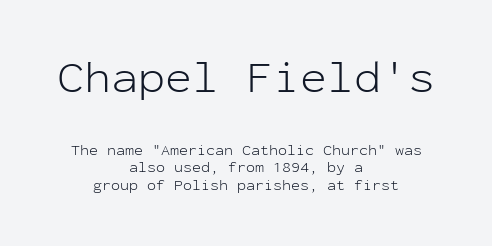
The passage shown is typed in a monospace face where columns stay perfectly aligned. Two sizes are in play, and the larger belongs to the first block. Type without underlining. Tracking here is standard; glyphs follow each other at the usual distance. Designer's note — italics off, roman on. Stroke thickness stays within the range of a standard reading face or lighter.
